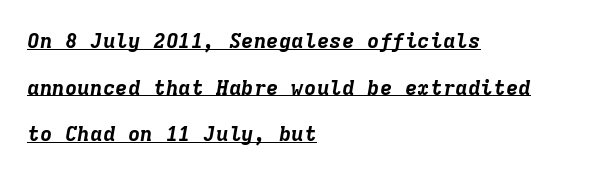
The image shows 21 px bold type, italic (leaning right); set left-aligned, loose line spacing (2.22x), normal letter spacing, underlined.
